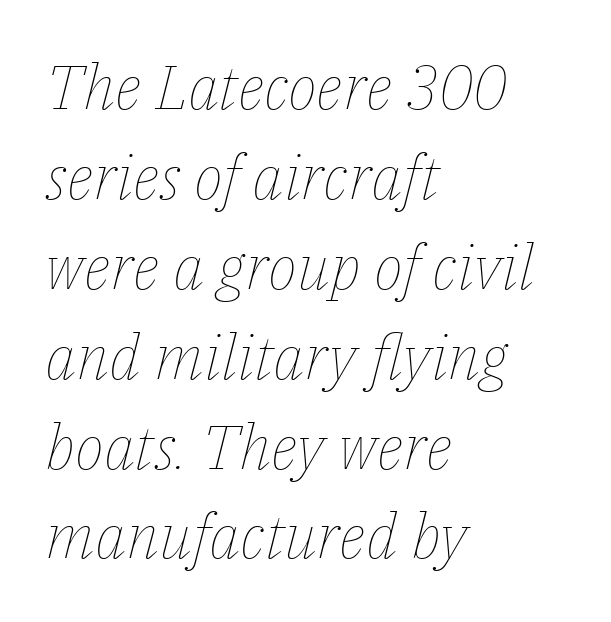
Q: Is the text bold? A: No.
Q: Is the text italic (slanted)? A: Yes, it leans right by about 14 degrees.
Q: Is the text underlined? A: No.
Q: How is the paragraph aligned? A: Left-aligned.
Q: Is the spacing between letters normal or unusually wide? A: Normal.
Q: Is the spacing between lines tight, normal or loose? A: Normal.
Q: Width (condensed, normal, or wide)? A: Normal.
Q: Stroke contrast? A: Low.
Q: x-height? A: Medium.
Q: Monospaced? A: No.
